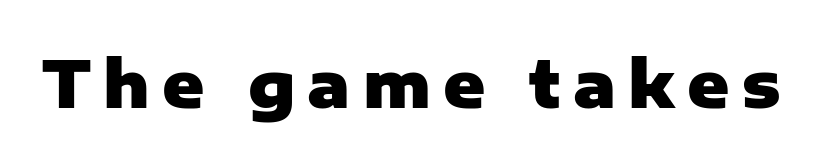
The image shows 64 px heavy sans-serif type, upright; set not underlined; low stroke contrast and a medium x-height.
